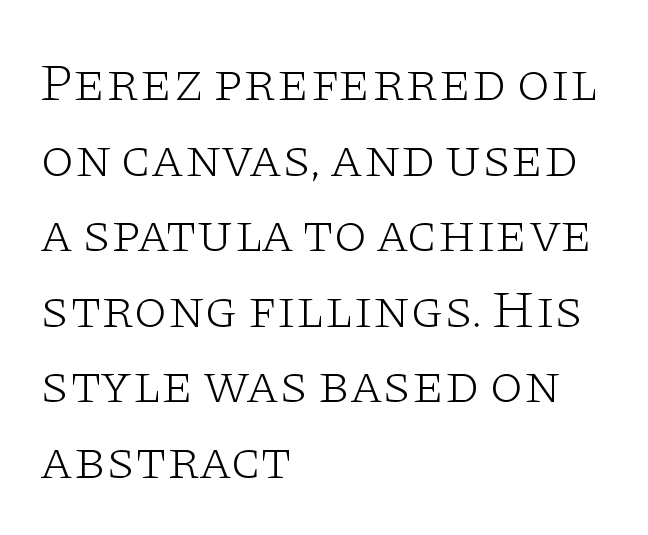
Tall strokes in this sample are plumb rather than angled. In terms of letterspacing, this is plain default setting. Is this a sans? No — the strokes have serifs. Has an underline been added? It has not. If you measured baseline to baseline, you'd find a middling distance. Is this a fixed-width face? No — the glyphs have proportional, varying widths.
